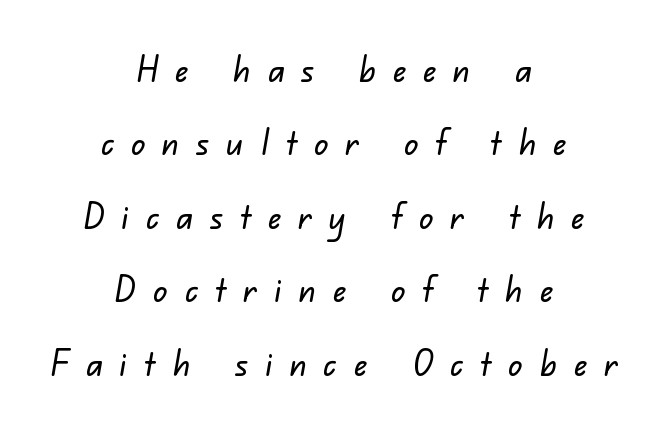
You could not count columns in this text — the font is proportionally spaced. Serifs: no, the terminals of the letterforms are clean. This rendering features lettering with no underline. If you folded the block vertically in half, each line would mirror itself in length. Characters follow at a spacing far wider than the type designer built in. This block would shrink considerably if given ordinary leading; it's expanded now.
